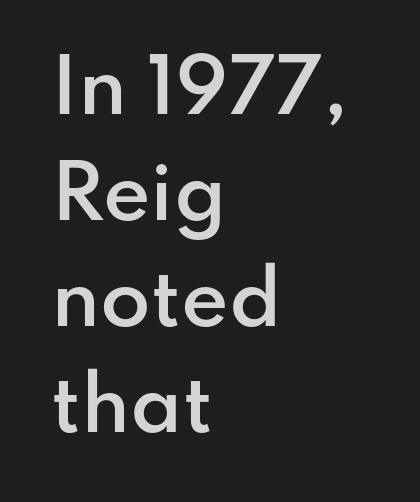
The image shows 73 px semibold sans-serif type, upright; set left-aligned, normal line spacing (1.45x), normal letter spacing, not underlined; low stroke contrast and a small x-height.
